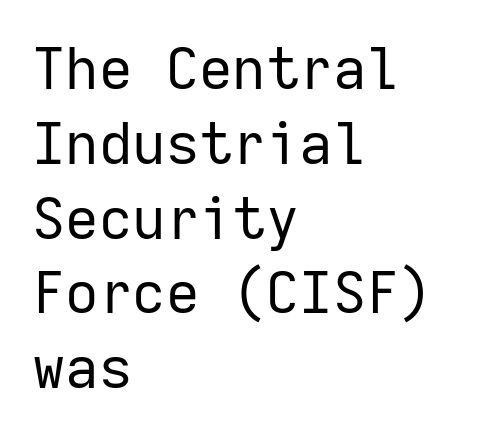
The rendering shows plain stroke endings on the letterforms — a sans-serif design. Is the type heavy? It reads as light-to-regular instead. A typesetter would call this zero additional tracking. This sample keeps an unexceptional amount of space between lines. It's the straight-up-and-down kind of type. Beneath every word, the page is bare.
